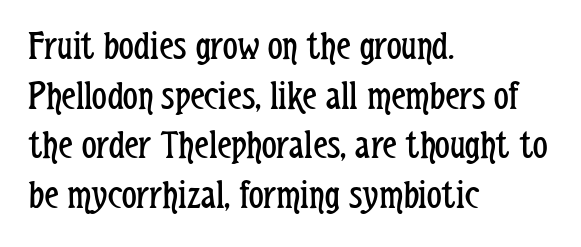
Q: Is the text bold? A: No.
Q: Is the text italic (slanted)? A: No, it is upright.
Q: Is the typeface a serif or a sans-serif typeface? A: Sans-serif.
Q: Is the text underlined? A: No.
Q: How is the paragraph aligned? A: Left-aligned.
Q: Is the spacing between letters normal or unusually wide? A: Normal.
Q: Width (condensed, normal, or wide)? A: Condensed.
Q: Stroke contrast? A: Low.
Q: x-height? A: Medium.
Q: Monospaced? A: No.
